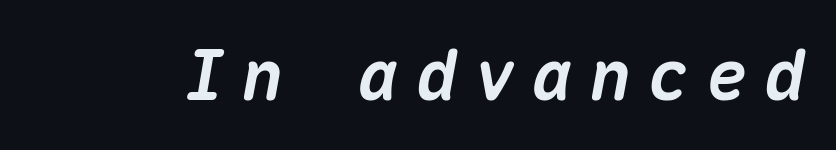
Observe the wide spacing: letters keep a clear distance from each other. In terms of posture, this sample is oblique. Just letters on the line, the space beneath them empty. The face used here is monospaced, like something from a code editor.
